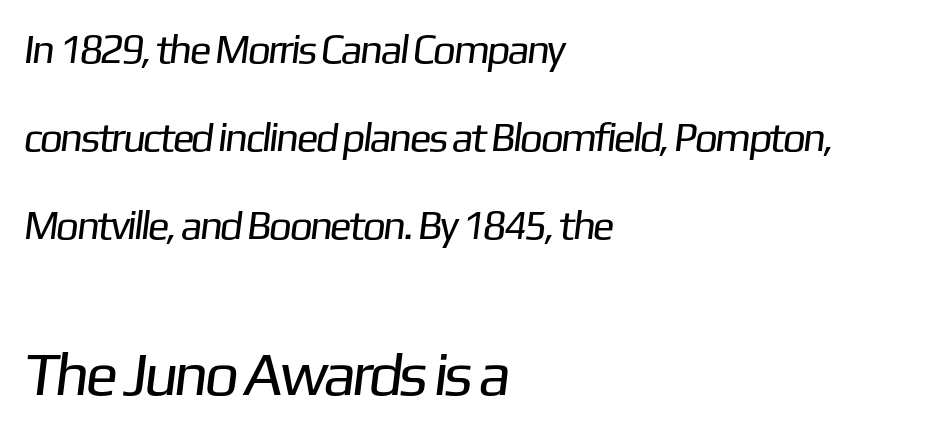
The image shows 61 px regular-weight sans-serif type; set left-aligned, loose line spacing (2.15x), normal letter spacing, not underlined; the second (bottom) block is 1.49x larger; low stroke contrast and a medium x-height.
